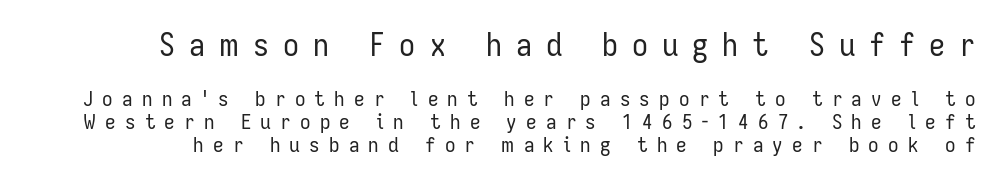
Q: Is the text bold? A: No.
Q: Is the text italic (slanted)? A: No, it is upright.
Q: Is the typeface a serif or a sans-serif typeface? A: Sans-serif.
Q: Is the text underlined? A: No.
Q: Is the spacing between letters normal or unusually wide? A: Unusually wide.
Q: Is the spacing between lines tight, normal or loose? A: Tight.
Q: Which block of text is set in a larger size, the first (top) or the second (bottom)? A: The first (top) one.
Q: Width (condensed, normal, or wide)? A: Condensed.
Q: Stroke contrast? A: Low.
Q: x-height? A: Medium.
Q: Monospaced? A: No.
